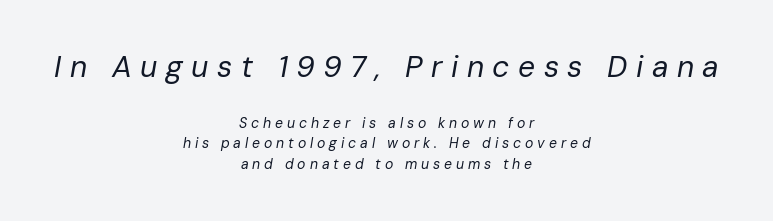
{"italic": "yes", "lean": "right", "slant_degrees": 10, "bold": "no", "weight": "regular", "width": "normal", "stroke_contrast": "low", "x_height": "medium", "monospaced": "no", "underline": "no", "align": "center", "line_spacing": "normal", "line_spacing_ratio": 1.44, "letter_spacing": "wide", "letter_spacing_em": 0.28, "larger_block": "first", "size_ratio": 2.14, "glyph_px": 30}
